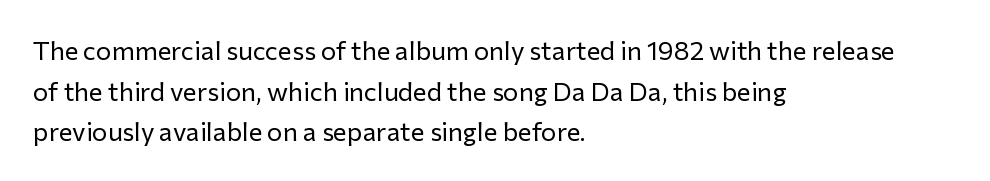
The image shows 26 px text type, upright; set left-aligned, normal line spacing (1.56x), normal letter spacing, not underlined.
